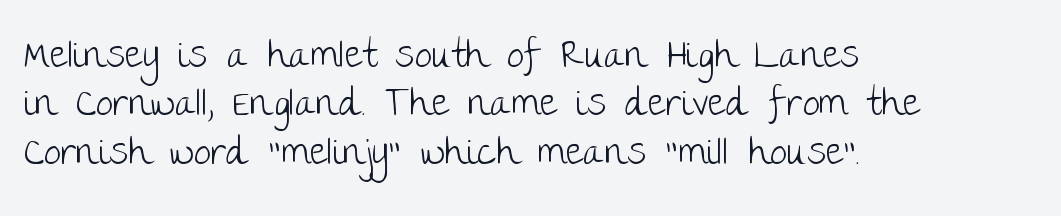
Q: Is the text bold? A: No.
Q: Is the text italic (slanted)? A: No, it is upright.
Q: Is the typeface a serif or a sans-serif typeface? A: Sans-serif.
Q: Is the text underlined? A: No.
Q: How is the paragraph aligned? A: Left-aligned.
Q: Is the spacing between letters normal or unusually wide? A: Normal.
Q: Is the spacing between lines tight, normal or loose? A: Normal.
Q: Width (condensed, normal, or wide)? A: Normal.
Q: Stroke contrast? A: Low.
Q: x-height? A: Large.
Q: Monospaced? A: No.
